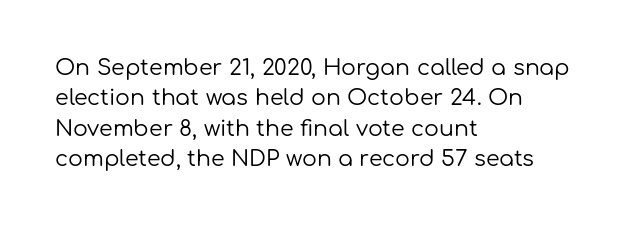
{"italic": "no", "bold": "no", "underline": "no", "align": "left", "line_spacing": "normal", "line_spacing_ratio": 1.38, "letter_spacing": "normal", "letter_spacing_em": 0.0, "glyph_px": 22}
